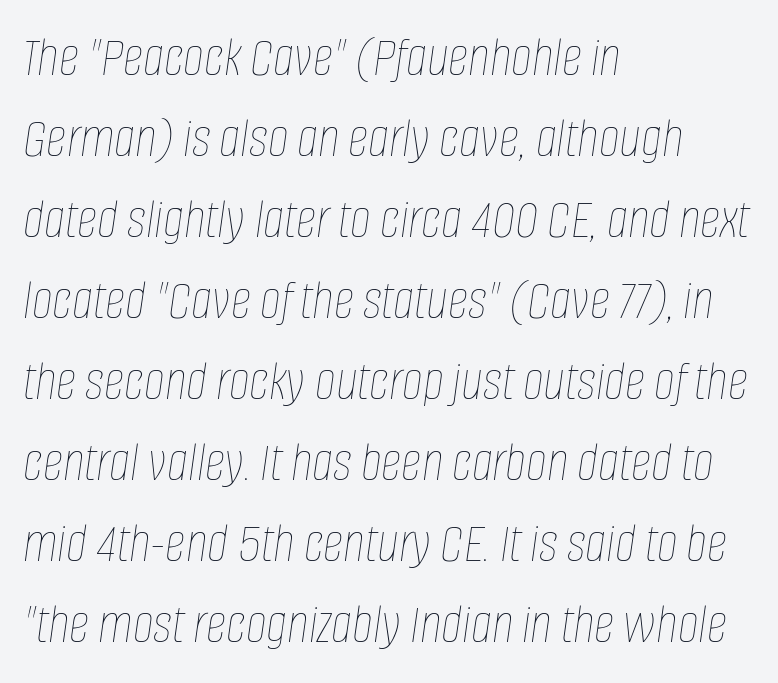
Is the stroke heavy? The answer is a plain regular-or-lighter. Observe the lean: these are italic letterforms. This rendering leaves character spacing at its baseline value. Caption: multi-line text, flush left, ragged right. Descender tails drop into unmarked territory. This sample has the flowing, uneven cadence of proportional lettering.
